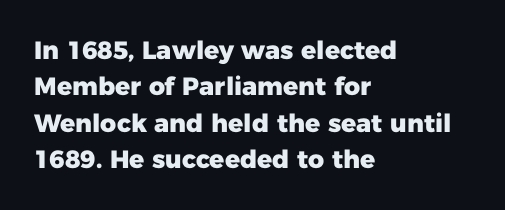
The letters are bold, with thick, heavy strokes. If you measured baseline to baseline, you'd find a middling distance. Posture: straight, roman, zero tilt. No word sits above an underline.
